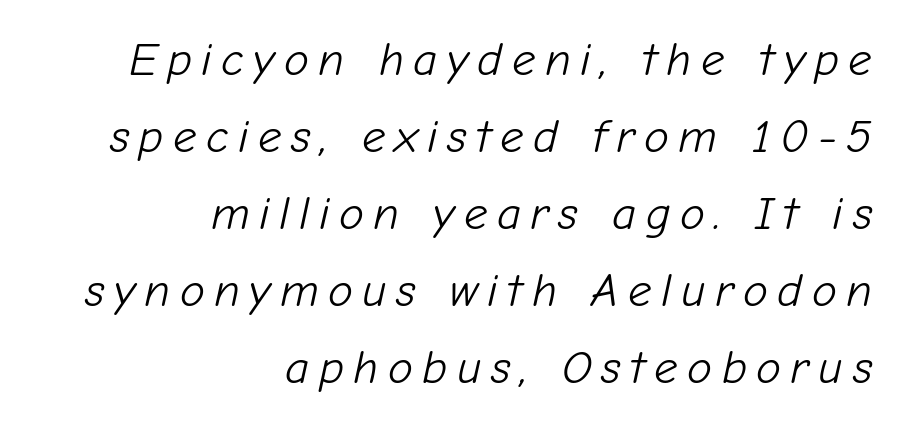
The image shows 47 px light type, italic (leaning right); set right-aligned, normal line spacing (1.64x), unusually wide letter spacing (+0.2 em), not underlined; low stroke contrast and a medium x-height.
